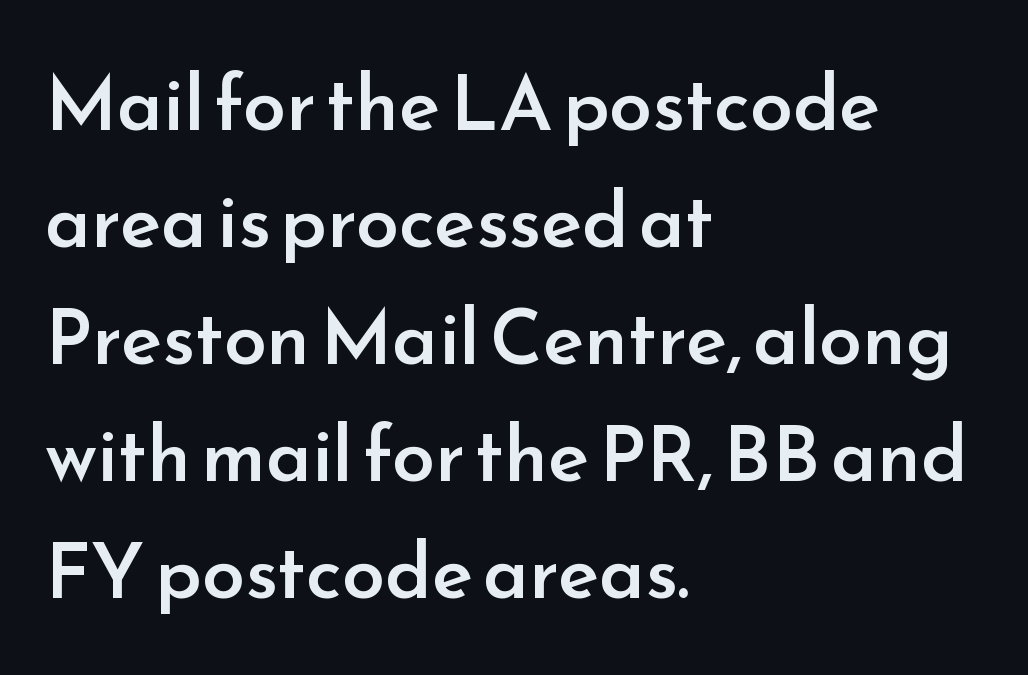
{"serif": "no", "italic": "no", "bold": "semi", "weight": "semibold", "width": "normal", "stroke_contrast": "low", "x_height": "small", "monospaced": "no", "underline": "no", "align": "left", "line_spacing": "normal", "line_spacing_ratio": 1.52, "letter_spacing": "normal", "letter_spacing_em": 0.0, "glyph_px": 77}
